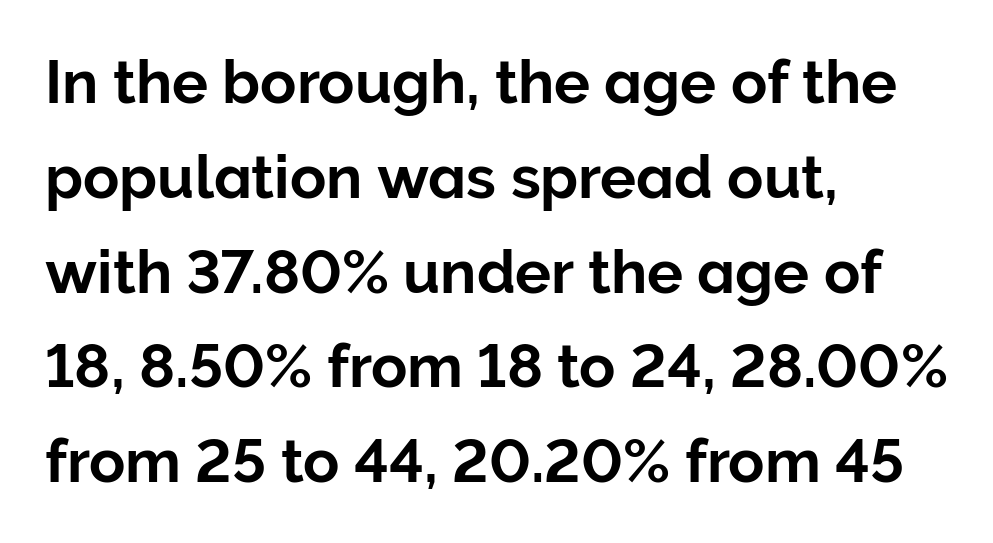
{"serif": "no", "italic": "no", "width": "normal", "stroke_contrast": "low", "x_height": "medium", "monospaced": "no", "underline": "no", "align": "left", "line_spacing": "normal", "line_spacing_ratio": 1.58, "letter_spacing": "normal", "letter_spacing_em": 0.0, "glyph_px": 60}
